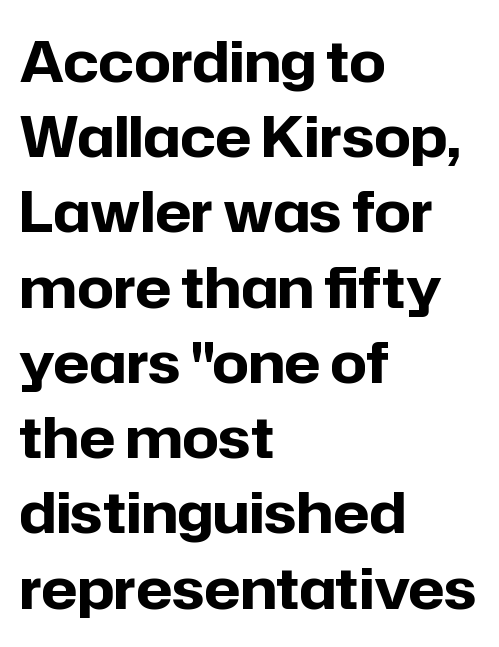
The image shows 57 px bold sans-serif type, upright; set left-aligned, normal line spacing (1.32x), normal letter spacing, not underlined; low stroke contrast and a medium x-height.
